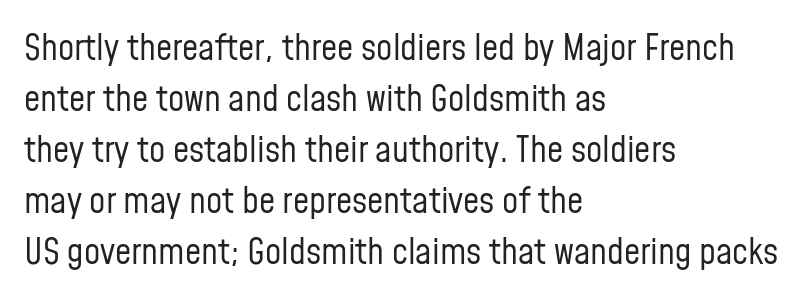
{"serif": "no", "italic": "no", "bold": "no", "weight": "regular", "width": "condensed", "stroke_contrast": "low", "x_height": "medium", "monospaced": "no", "underline": "no", "align": "left", "line_spacing": "normal", "line_spacing_ratio": 1.42, "letter_spacing": "normal", "letter_spacing_em": 0.0, "glyph_px": 36}
